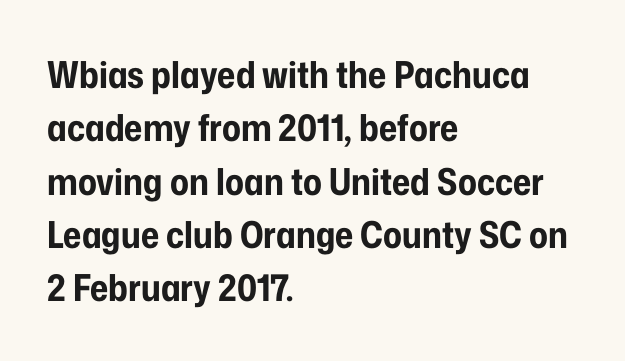
Q: Is the text bold? A: Yes.
Q: Is the text italic (slanted)? A: No, it is upright.
Q: Is the typeface a serif or a sans-serif typeface? A: Sans-serif.
Q: Is the text underlined? A: No.
Q: How is the paragraph aligned? A: Left-aligned.
Q: Is the spacing between letters normal or unusually wide? A: Normal.
Q: Is the spacing between lines tight, normal or loose? A: Normal.
Q: Width (condensed, normal, or wide)? A: Condensed.
Q: Stroke contrast? A: Low.
Q: x-height? A: Medium.
Q: Monospaced? A: No.
